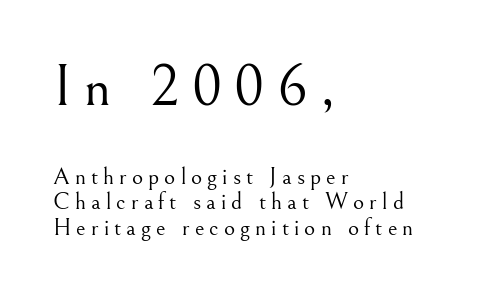
The image shows 59 px light serif type, upright; set left-aligned, tight line spacing (1.06x), unusually wide letter spacing (+0.21 em), not underlined; the first (top) block is 2.46x larger; medium stroke contrast and a small x-height.
